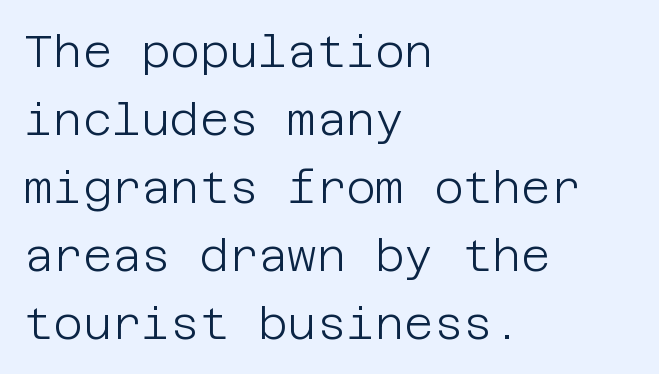
The image shows 45 px light sans-serif type, upright; set left-aligned, normal line spacing (1.51x), normal letter spacing, not underlined; low stroke contrast and a large x-height.
